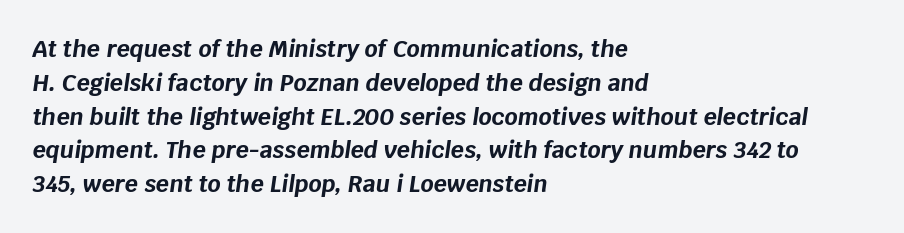
The image shows 23 px bold type, italic (leaning right); set left-aligned, normal line spacing (1.47x), normal letter spacing, not underlined.
